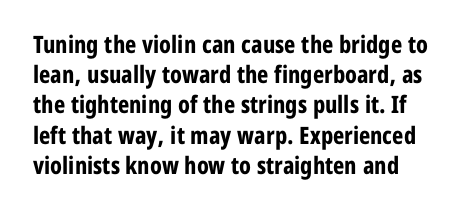
Q: Is the text bold? A: Yes.
Q: Is the text italic (slanted)? A: No, it is upright.
Q: Is the text underlined? A: No.
Q: Is the spacing between letters normal or unusually wide? A: Normal.
Q: Is the spacing between lines tight, normal or loose? A: Normal.
